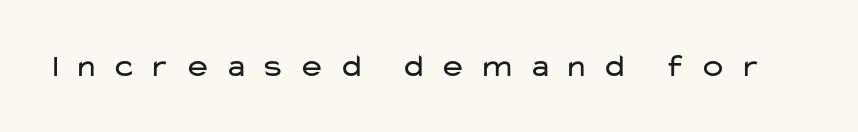
{"serif": "no", "italic": "no", "bold": "no", "weight": "regular", "width": "wide", "stroke_contrast": "low", "x_height": "medium", "monospaced": "no", "underline": "no", "letter_spacing": "wide", "letter_spacing_em": 0.39, "glyph_px": 33}
